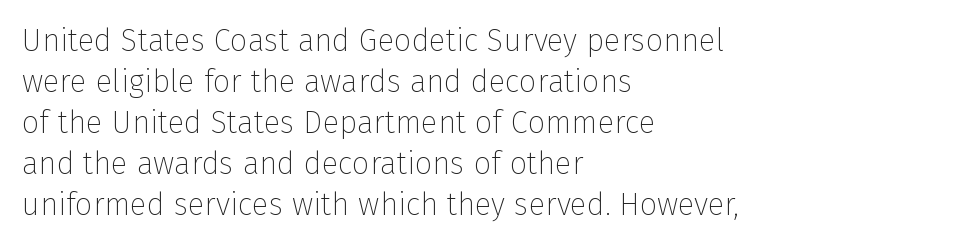
The passage shown has conventional tracking throughout. Clear beneath every line of the passage. Students, observe: this is what conventionally led text looks like. Italic: no, the glyphs are upright roman.
